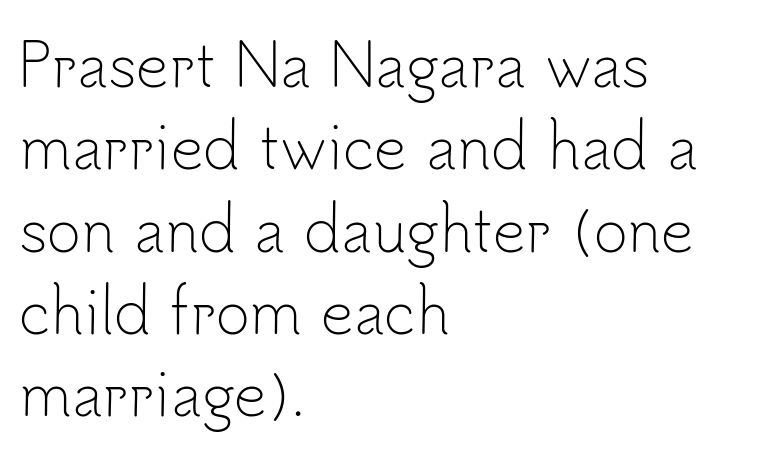
{"serif": "no", "italic": "no", "bold": "no", "weight": "light", "width": "normal", "stroke_contrast": "low", "x_height": "small", "monospaced": "no", "underline": "no", "align": "left", "line_spacing": "normal", "line_spacing_ratio": 1.42, "letter_spacing": "normal", "letter_spacing_em": 0.0, "glyph_px": 58}
